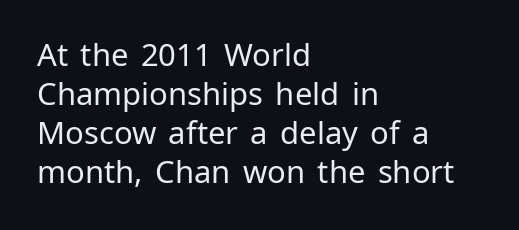
Q: Is the text bold? A: No.
Q: Is the text italic (slanted)? A: No, it is upright.
Q: Is the typeface a serif or a sans-serif typeface? A: Sans-serif.
Q: Is the text underlined? A: No.
Q: How is the paragraph aligned? A: Left-aligned.
Q: Is the spacing between letters normal or unusually wide? A: Normal.
Q: Is the spacing between lines tight, normal or loose? A: Normal.
Q: Width (condensed, normal, or wide)? A: Normal.
Q: Stroke contrast? A: Low.
Q: x-height? A: Medium.
Q: Monospaced? A: No.
